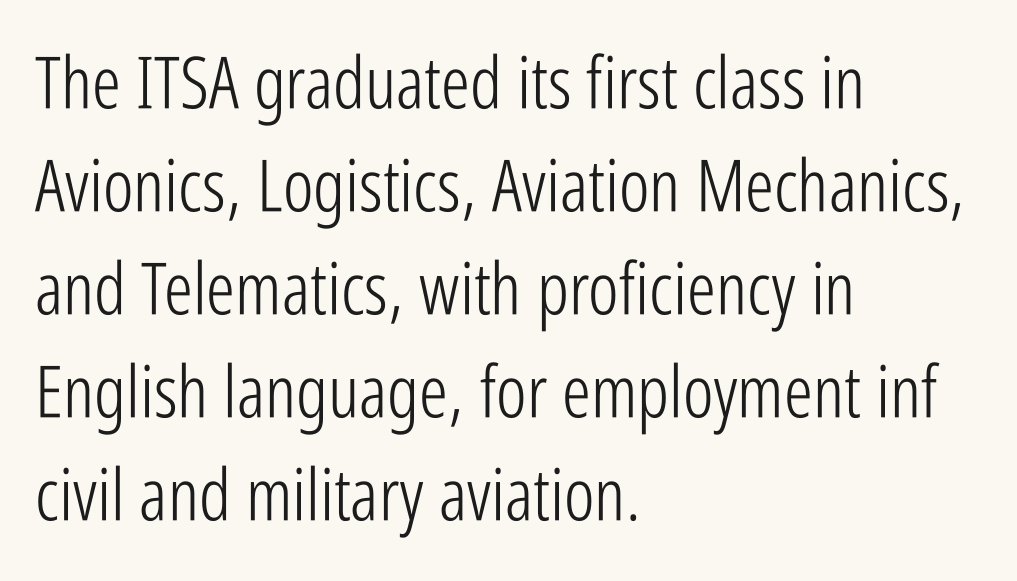
The image shows 72 px light, condensed sans-serif type, upright; set left-aligned, normal line spacing (1.43x), normal letter spacing, not underlined; low stroke contrast and a medium x-height.
